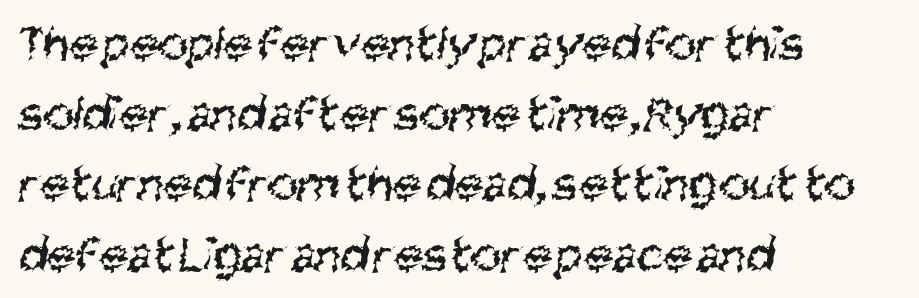
{"serif": "no", "bold": "no", "weight": "regular", "width": "condensed", "stroke_contrast": "medium", "x_height": "large", "monospaced": "no", "underline": "no", "align": "left", "line_spacing": "normal", "line_spacing_ratio": 1.35, "letter_spacing": "normal", "letter_spacing_em": 0.0, "glyph_px": 52}
